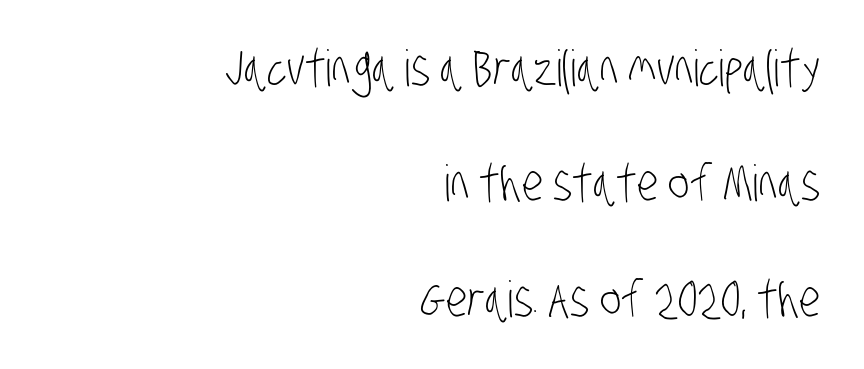
{"serif": "no", "bold": "no", "weight": "light", "width": "condensed", "stroke_contrast": "low", "x_height": "large", "monospaced": "no", "underline": "no", "align": "right", "line_spacing": "loose", "line_spacing_ratio": 2.31, "letter_spacing": "normal", "letter_spacing_em": 0.0, "glyph_px": 50}
